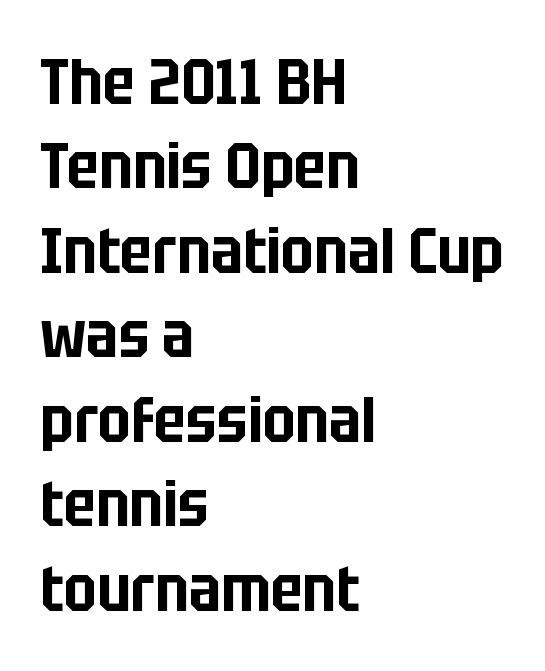
The image shows 64 px condensed sans-serif type, upright; set left-aligned, normal line spacing (1.32x), normal letter spacing, not underlined; low stroke contrast and a large x-height.
